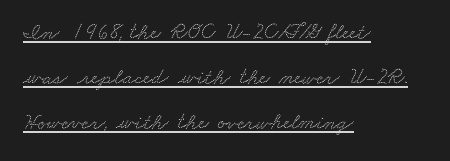
Q: Is the text underlined? A: Yes.
Q: How is the paragraph aligned? A: Left-aligned.
Q: Is the spacing between letters normal or unusually wide? A: Normal.
Q: Is the spacing between lines tight, normal or loose? A: Loose.
